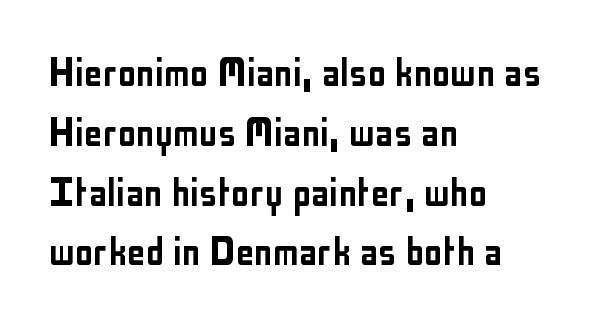
{"serif": "no", "italic": "no", "width": "condensed", "stroke_contrast": "low", "x_height": "medium", "monospaced": "no", "underline": "no", "align": "left", "line_spacing": "normal", "line_spacing_ratio": 1.3, "letter_spacing": "normal", "letter_spacing_em": 0.0, "glyph_px": 46}
